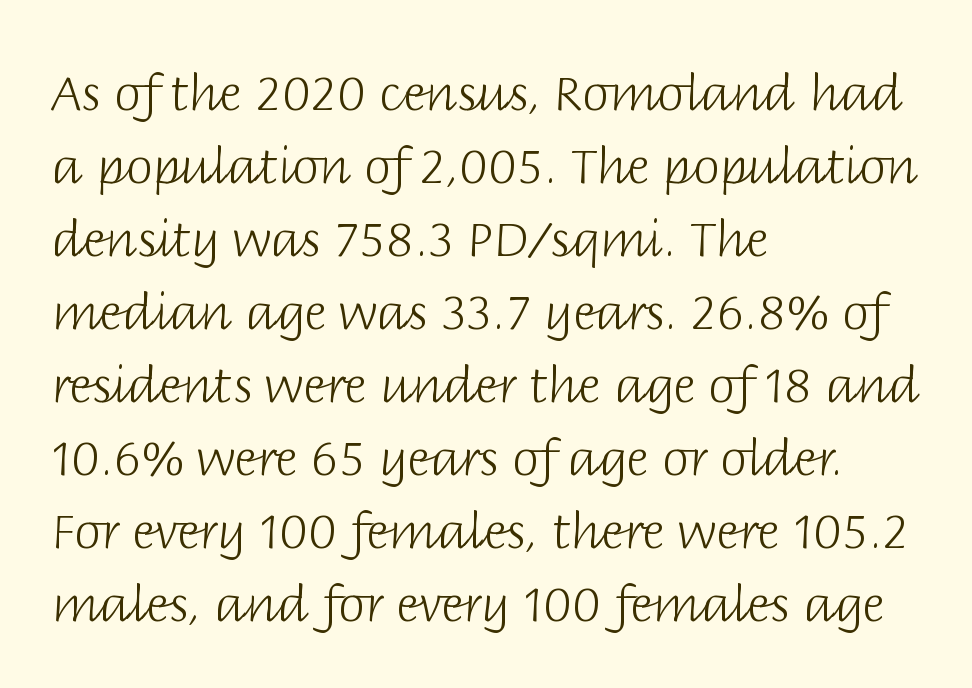
Q: Is the text bold? A: No.
Q: Is the text italic (slanted)? A: No, it is upright.
Q: Is the typeface a serif or a sans-serif typeface? A: Sans-serif.
Q: Is the text underlined? A: No.
Q: How is the paragraph aligned? A: Left-aligned.
Q: Is the spacing between letters normal or unusually wide? A: Normal.
Q: Is the spacing between lines tight, normal or loose? A: Normal.
Q: Width (condensed, normal, or wide)? A: Normal.
Q: Stroke contrast? A: Low.
Q: x-height? A: Large.
Q: Monospaced? A: No.
